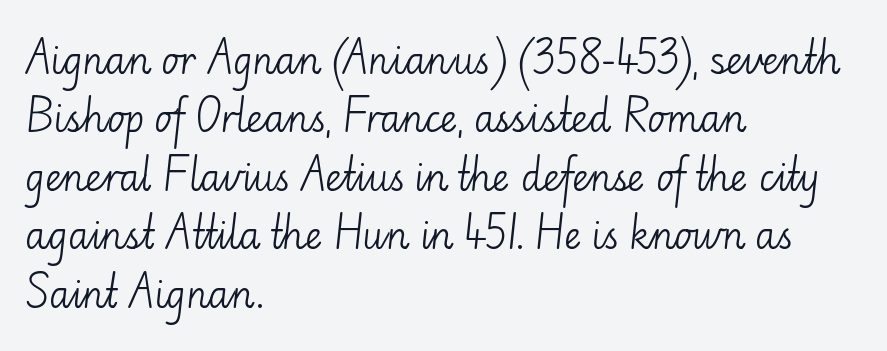
Q: Is the text bold? A: No.
Q: Is the text italic (slanted)? A: Yes.
Q: Is the typeface a serif or a sans-serif typeface? A: Sans-serif.
Q: Is the text underlined? A: No.
Q: How is the paragraph aligned? A: Left-aligned.
Q: Is the spacing between letters normal or unusually wide? A: Normal.
Q: Is the spacing between lines tight, normal or loose? A: Normal.
Q: Width (condensed, normal, or wide)? A: Normal.
Q: Stroke contrast? A: Low.
Q: x-height? A: Small.
Q: Monospaced? A: No.
